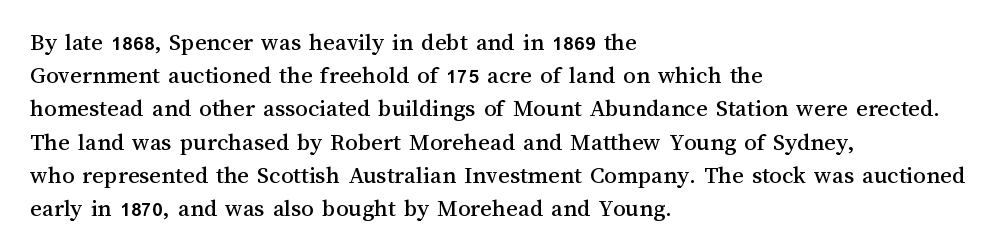
Students, observe: this is what conventionally led text looks like. Look at the tracking — it's just the regular setting, nothing added. The paragraph has a hard left edge and a soft right edge. Check under the words: just untouched page. The lettering holds an erect, upright posture throughout.
